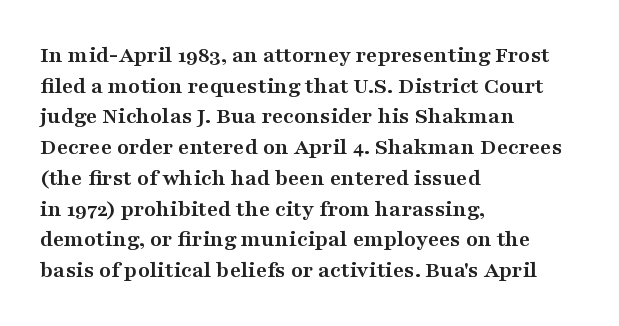
The image shows 24 px bold type, upright; set left-aligned, normal line spacing (1.28x), normal letter spacing, not underlined.
